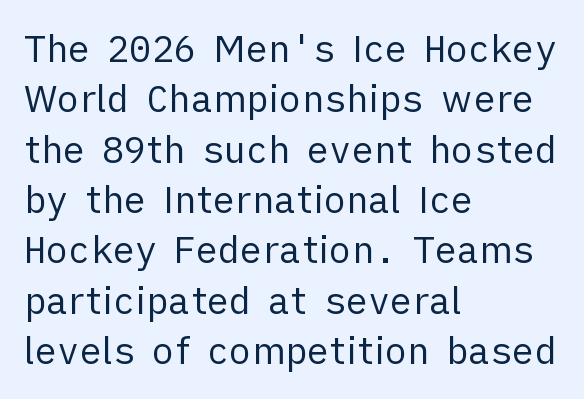
Q: Is the text bold? A: No.
Q: Is the text italic (slanted)? A: No, it is upright.
Q: Is the typeface a serif or a sans-serif typeface? A: Sans-serif.
Q: Is the text underlined? A: No.
Q: How is the paragraph aligned? A: Left-aligned.
Q: Is the spacing between letters normal or unusually wide? A: Normal.
Q: Is the spacing between lines tight, normal or loose? A: Normal.
Q: Width (condensed, normal, or wide)? A: Normal.
Q: Stroke contrast? A: Low.
Q: x-height? A: Medium.
Q: Monospaced? A: No.
